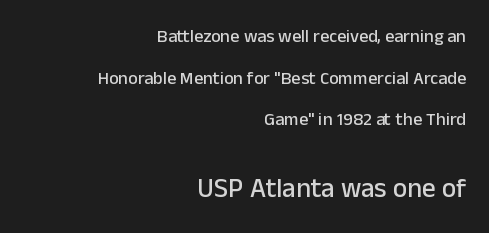
{"italic": "no", "underline": "no", "align": "right", "line_spacing": "loose", "line_spacing_ratio": 2.31, "letter_spacing": "normal", "letter_spacing_em": 0.0, "larger_block": "second", "size_ratio": 1.5, "glyph_px": 27}
